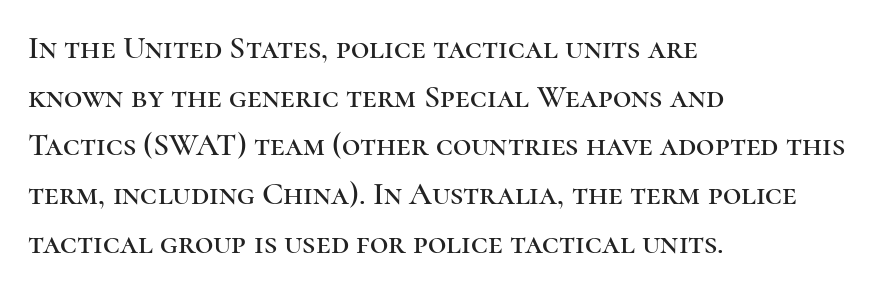
The image shows 32 px serif type, upright; set left-aligned, normal line spacing (1.52x), normal letter spacing, not underlined; high stroke contrast and a medium x-height.
